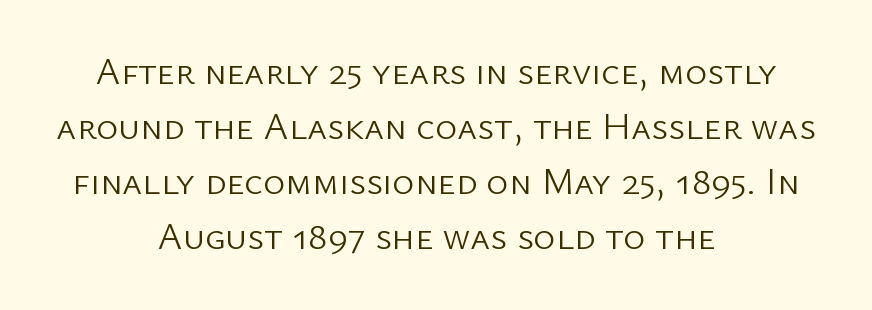
The rendering positions every line midway between the sides. The passage shown is typed in a proportional face where columns would drift. Honestly, the row spacing looks completely unremarkable. Letters rest on an invisible, unmarked baseline. The passage shown has conventional tracking throughout.
